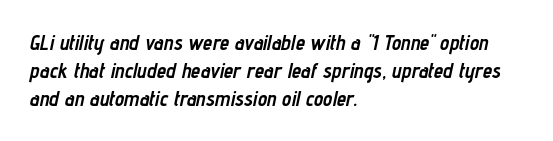
{"italic": "yes", "lean": "right", "slant_degrees": 12, "bold": "yes", "underline": "no", "align": "left", "line_spacing": "normal", "line_spacing_ratio": 1.34, "letter_spacing": "normal", "letter_spacing_em": 0.0, "glyph_px": 21}
